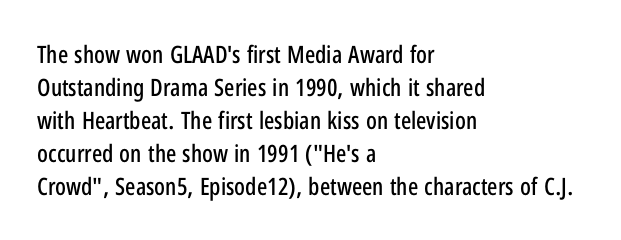
{"italic": "no", "underline": "no", "align": "left", "line_spacing": "normal", "line_spacing_ratio": 1.37, "letter_spacing": "normal", "letter_spacing_em": 0.0, "glyph_px": 24}
